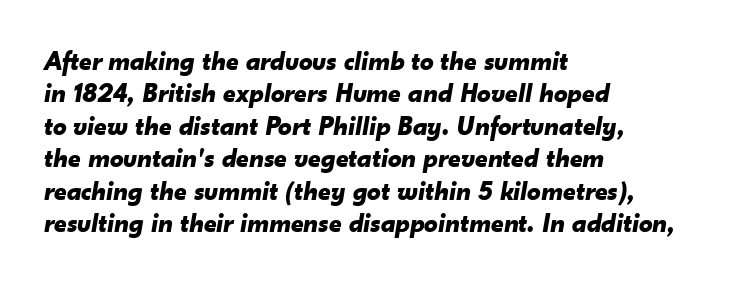
Weight check: bold — yes, fully. The lettering tilts uniformly, giving the passage an italic look. No extra tracking has been applied to these lines. Layout note: lines flush left. Check the space under the baseline: it is left empty.
